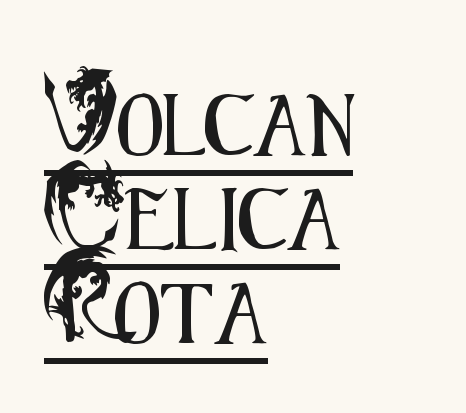
{"serif": "no", "italic": "no", "width": "condensed", "stroke_contrast": "medium", "x_height": "small", "monospaced": "no", "underline": "yes", "align": "left", "line_spacing": "normal", "line_spacing_ratio": 1.54, "letter_spacing": "normal", "letter_spacing_em": 0.0, "glyph_px": 61}
